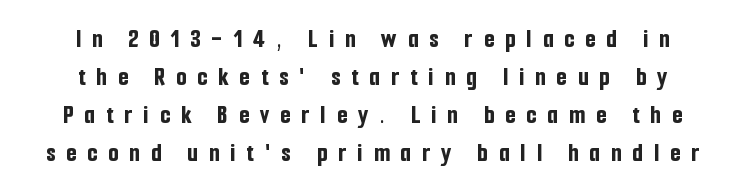
Q: Is the text bold? A: Yes.
Q: Is the text italic (slanted)? A: No, it is upright.
Q: Is the text underlined? A: No.
Q: How is the paragraph aligned? A: Centered.
Q: Is the spacing between letters normal or unusually wide? A: Unusually wide.
Q: Is the spacing between lines tight, normal or loose? A: Normal.
